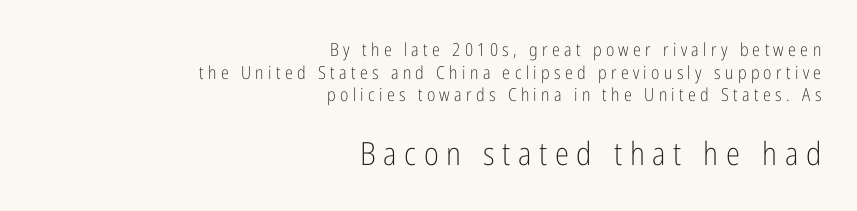
Is this a fixed-width face? No — the glyphs have proportional, varying widths. Caption: expanded tracking, letters set apart. The space directly below the letters is spotless. Every stem runs plumb, perpendicular to the baseline. The passage is arranged like a letterhead date or caption credit — flush right.
